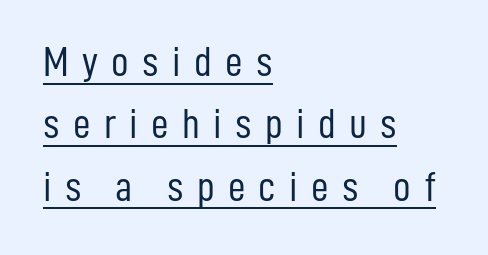
Q: Is the text bold? A: No.
Q: Is the text italic (slanted)? A: No, it is upright.
Q: Is the typeface a serif or a sans-serif typeface? A: Sans-serif.
Q: Is the text underlined? A: Yes.
Q: How is the paragraph aligned? A: Left-aligned.
Q: Is the spacing between letters normal or unusually wide? A: Unusually wide.
Q: Is the spacing between lines tight, normal or loose? A: Normal.
Q: Width (condensed, normal, or wide)? A: Condensed.
Q: Stroke contrast? A: Low.
Q: x-height? A: Medium.
Q: Monospaced? A: No.
